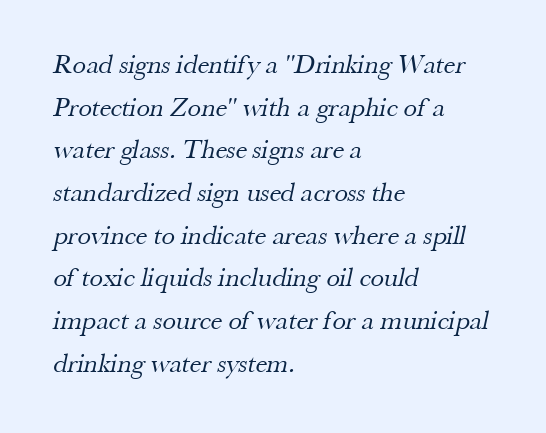
{"bold": "no", "underline": "no", "align": "left", "line_spacing": "normal", "line_spacing_ratio": 1.58, "letter_spacing": "normal", "letter_spacing_em": 0.0, "glyph_px": 27}
